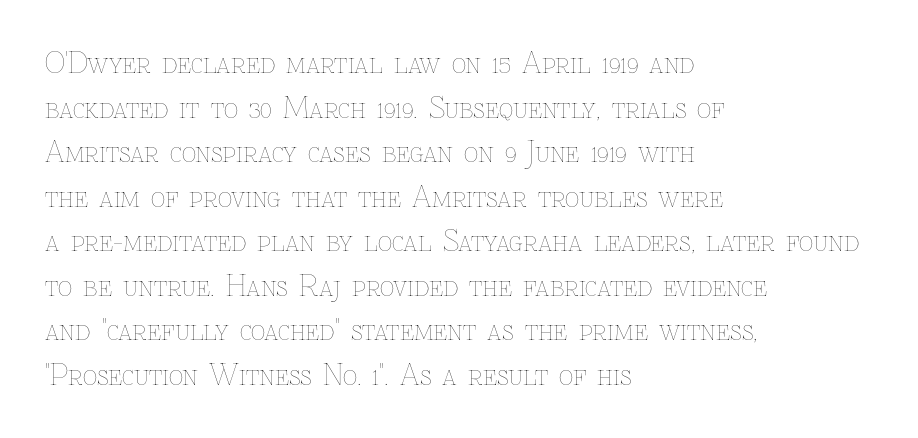
Q: Is the text bold? A: No.
Q: Is the text italic (slanted)? A: No, it is upright.
Q: Is the text underlined? A: No.
Q: How is the paragraph aligned? A: Left-aligned.
Q: Is the spacing between letters normal or unusually wide? A: Normal.
Q: Is the spacing between lines tight, normal or loose? A: Normal.
Q: Width (condensed, normal, or wide)? A: Normal.
Q: Stroke contrast? A: Low.
Q: x-height? A: Medium.
Q: Monospaced? A: No.
